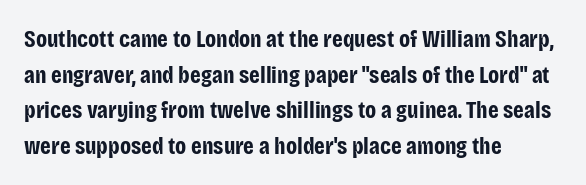
{"italic": "no", "bold": "yes", "underline": "no", "align": "left", "line_spacing": "normal", "line_spacing_ratio": 1.48, "letter_spacing": "normal", "letter_spacing_em": 0.0, "glyph_px": 24}
